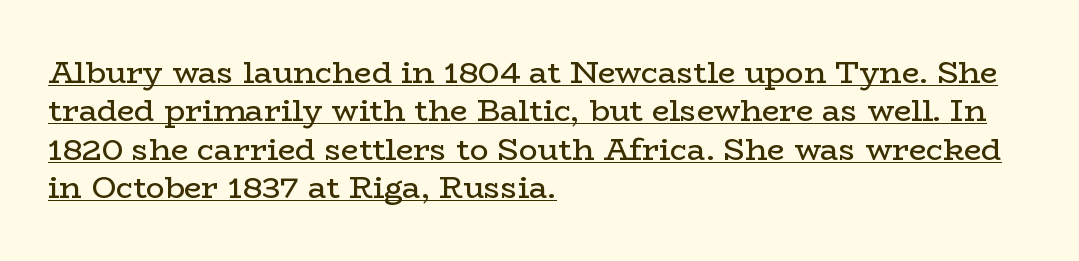
Q: Is the text bold? A: No.
Q: Is the text italic (slanted)? A: No, it is upright.
Q: Is the typeface a serif or a sans-serif typeface? A: Serif.
Q: Is the text underlined? A: Yes.
Q: How is the paragraph aligned? A: Left-aligned.
Q: Is the spacing between letters normal or unusually wide? A: Normal.
Q: Width (condensed, normal, or wide)? A: Wide.
Q: Stroke contrast? A: Low.
Q: x-height? A: Medium.
Q: Monospaced? A: No.
